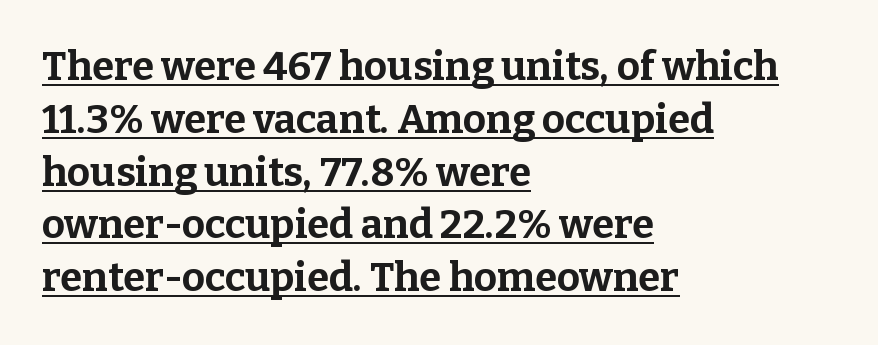
The image shows 40 px bold serif type, upright; set left-aligned, normal line spacing (1.32x), normal letter spacing, underlined; low stroke contrast and a medium x-height.
